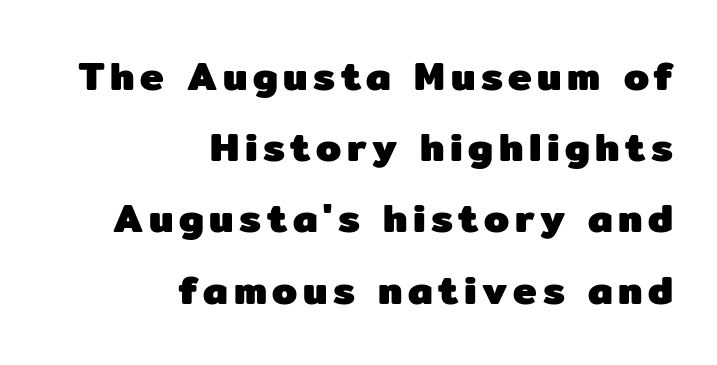
{"serif": "no", "italic": "no", "bold": "yes", "weight": "heavy", "width": "normal", "stroke_contrast": "low", "x_height": "medium", "monospaced": "no", "underline": "no", "align": "right", "line_spacing_ratio": 1.78, "glyph_px": 40}
